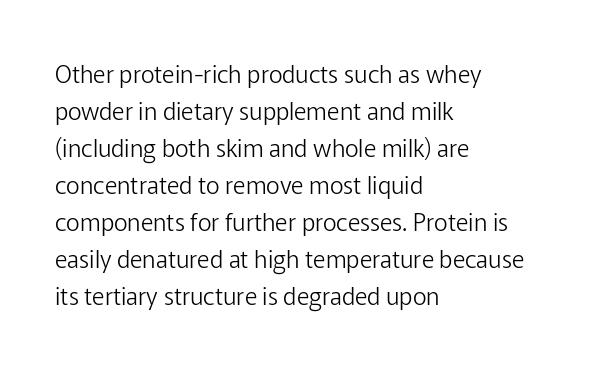
{"italic": "no", "bold": "no", "underline": "no", "align": "left", "line_spacing": "normal", "line_spacing_ratio": 1.54, "letter_spacing": "normal", "letter_spacing_em": 0.0, "glyph_px": 24}
